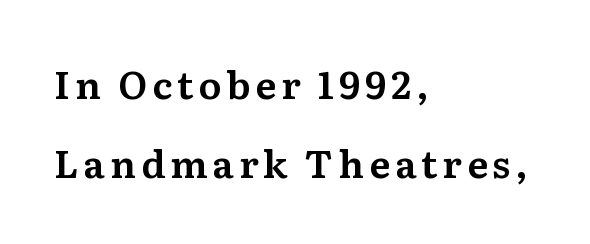
Q: Is the text italic (slanted)? A: No, it is upright.
Q: Is the typeface a serif or a sans-serif typeface? A: Serif.
Q: Is the text underlined? A: No.
Q: How is the paragraph aligned? A: Left-aligned.
Q: Is the spacing between lines tight, normal or loose? A: Loose.
Q: Width (condensed, normal, or wide)? A: Normal.
Q: Stroke contrast? A: Medium.
Q: x-height? A: Medium.
Q: Monospaced? A: No.
